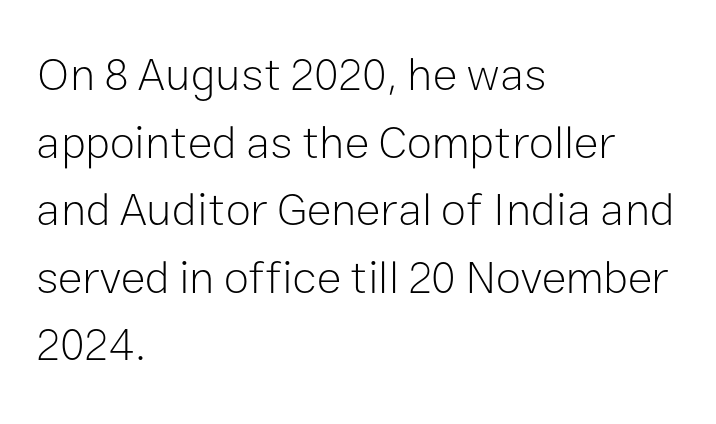
The gaps between neighbouring characters are ordinary and unremarkable. The gap between lines stays unmarked. Nope, not italic — everything's standing straight. A typesetter would label this face a sans. This reads as an unemphasized weight, regular at the heaviest. Baseline-to-baseline distance is the conventional proportion of letter height.
